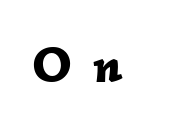
The image shows 51 px bold type, italic (leaning right); set unusually wide letter spacing (+0.41 em), not underlined; low stroke contrast and a medium x-height.
